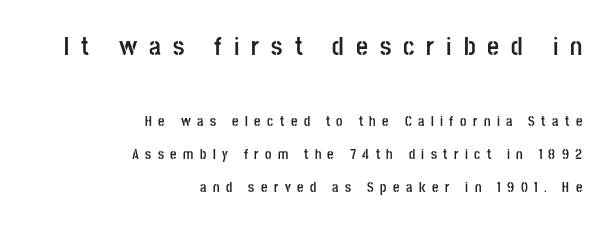
{"italic": "no", "bold": "yes", "underline": "no", "align": "right", "line_spacing": "loose", "line_spacing_ratio": 2.38, "letter_spacing": "wide", "letter_spacing_em": 0.46, "larger_block": "first", "size_ratio": 1.86, "glyph_px": 26}
